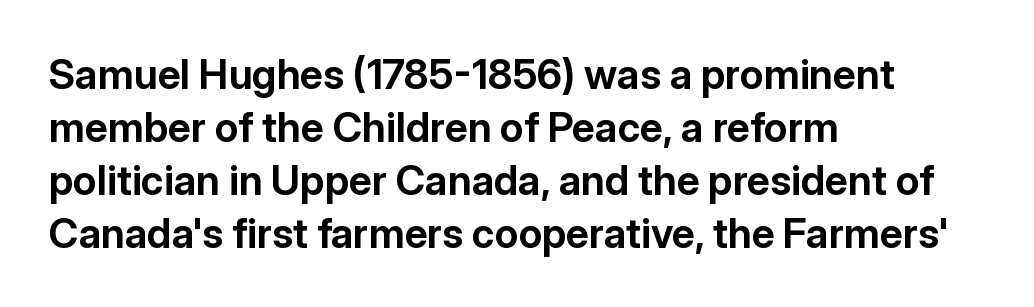
Q: Is the text bold? A: Yes.
Q: Is the text italic (slanted)? A: No, it is upright.
Q: Is the typeface a serif or a sans-serif typeface? A: Sans-serif.
Q: Is the text underlined? A: No.
Q: How is the paragraph aligned? A: Left-aligned.
Q: Is the spacing between letters normal or unusually wide? A: Normal.
Q: Is the spacing between lines tight, normal or loose? A: Normal.
Q: Width (condensed, normal, or wide)? A: Normal.
Q: Stroke contrast? A: Low.
Q: x-height? A: Medium.
Q: Monospaced? A: No.
